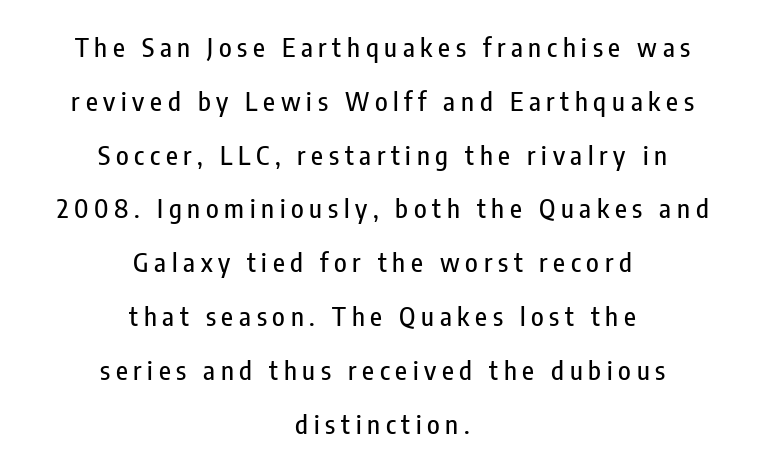
The line texture is sparse and dotted thanks to wide tracking. A student would call this center alignment; a typographer would say set centered. The designer dialed line spacing up above the default. The strip under each line holds only bare page. Do the letters lean? They stand straight.
